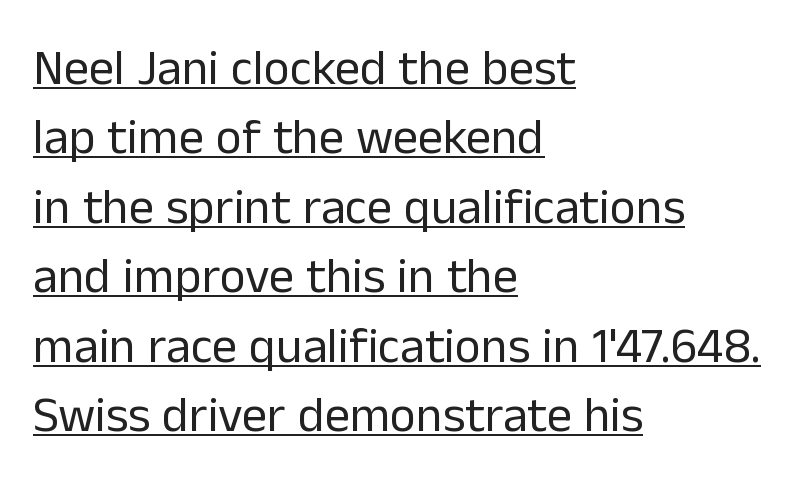
Q: Is the text bold? A: No.
Q: Is the text italic (slanted)? A: No, it is upright.
Q: Is the typeface a serif or a sans-serif typeface? A: Sans-serif.
Q: Is the text underlined? A: Yes.
Q: How is the paragraph aligned? A: Left-aligned.
Q: Is the spacing between letters normal or unusually wide? A: Normal.
Q: Is the spacing between lines tight, normal or loose? A: Normal.
Q: Width (condensed, normal, or wide)? A: Normal.
Q: Stroke contrast? A: Low.
Q: x-height? A: Medium.
Q: Monospaced? A: No.
